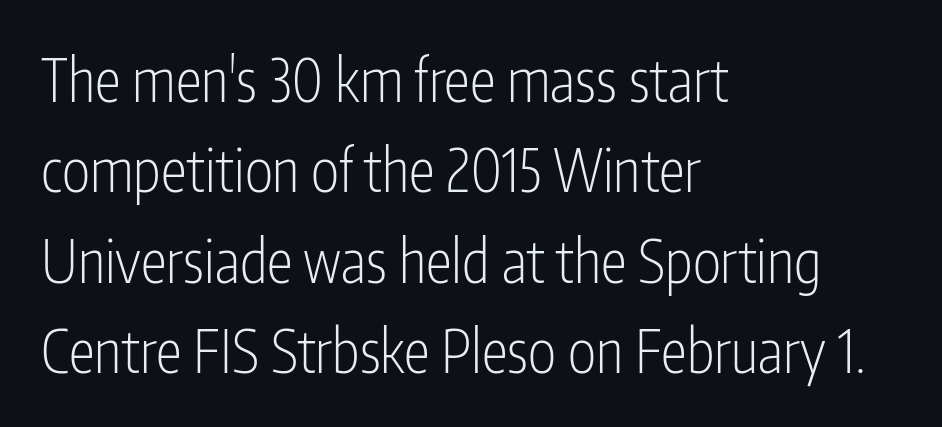
Spacing between characters is what you'd get straight out of the box. Bare-footed words on every line. Line spacing here is normal. Heft: none added — not bold. The passage is arranged the way most books set body copy — flush left.
